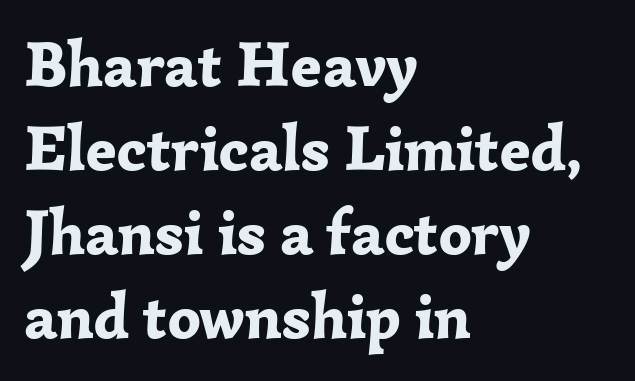
Proportional: the letters do not fall into vertical columns. Does the type have serifs? Yes, each stem ends in a small foot. Letter spacing: default. The zone under the glyphs is completely vacant.
